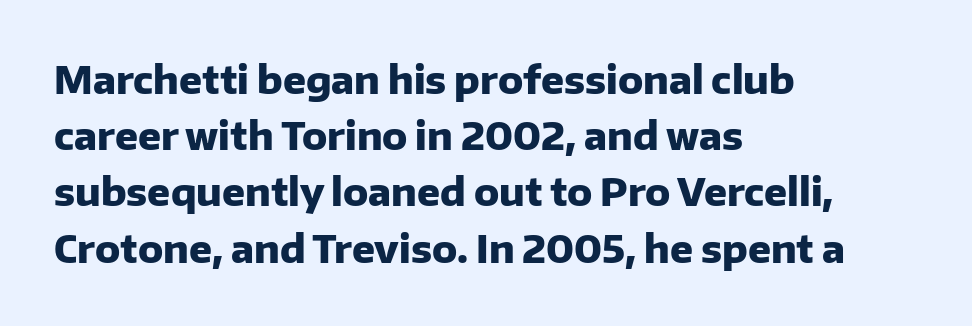
Interline gaps are of average width in this sample. All the whitespace from short lines collects on the right. Weight: bold. Varying glyph widths throughout — classic text-font behaviour. Each word holds together tightly as a unit, with standard inter-letter gaps. The space directly below the letters is spotless.
